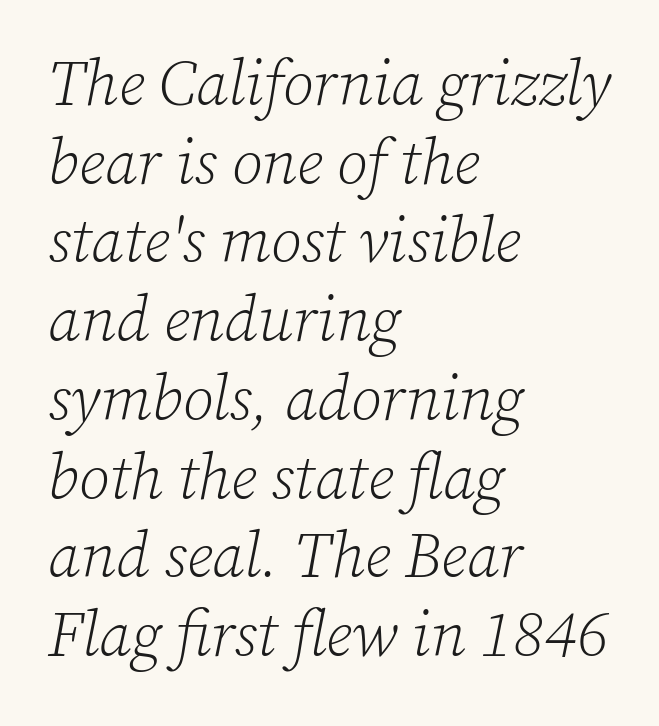
{"serif": "yes", "italic": "yes", "lean": "right", "slant_degrees": 12, "bold": "no", "weight": "light", "width": "normal", "stroke_contrast": "low", "x_height": "medium", "monospaced": "no", "underline": "no", "align": "left", "line_spacing": "normal", "line_spacing_ratio": 1.25, "letter_spacing": "normal", "letter_spacing_em": 0.0, "glyph_px": 63}
